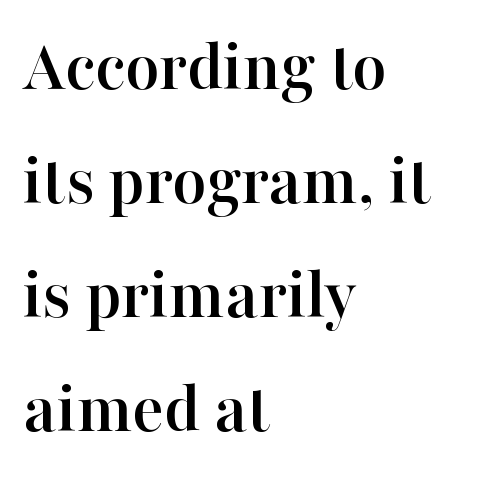
{"serif": "yes", "italic": "no", "width": "normal", "stroke_contrast": "high", "x_height": "medium", "monospaced": "no", "underline": "no", "align": "left", "line_spacing": "normal", "line_spacing_ratio": 1.54, "letter_spacing": "normal", "letter_spacing_em": 0.0, "glyph_px": 74}
